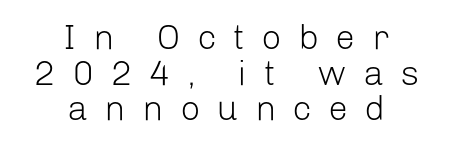
To sum up the face: it is a sans, with no serifs. Reading down the column, the eye jumps only a short way to each next line. No extra ink here — the face is not bold. If you folded the block vertically in half, each line would mirror itself in length.
